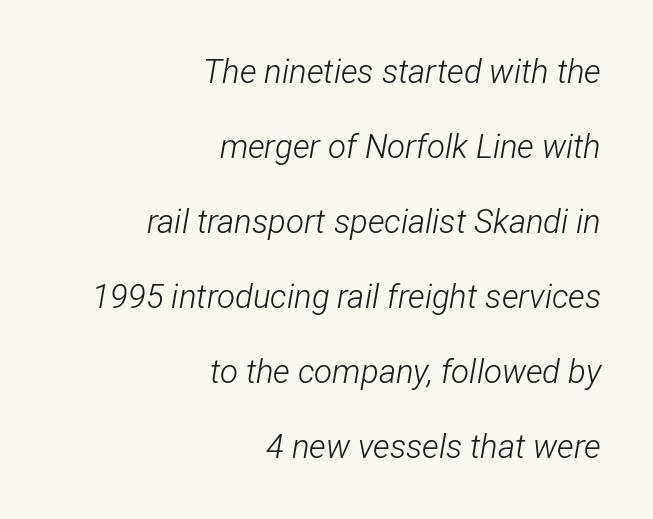
The image shows 33 px light, condensed type, italic (leaning right); set right-aligned, loose line spacing (2.27x), normal letter spacing, not underlined; low stroke contrast and a medium x-height.
